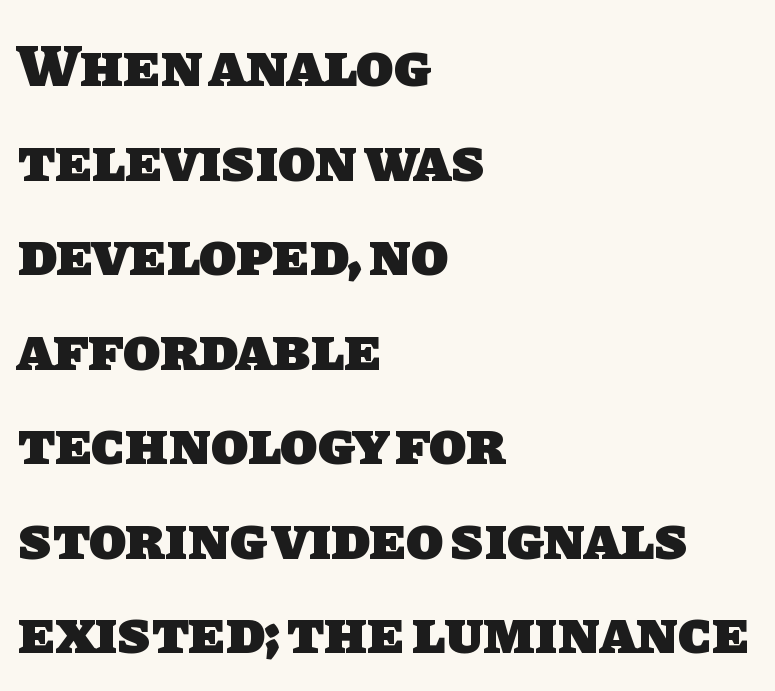
{"serif": "no", "bold": "yes", "weight": "heavy", "width": "normal", "stroke_contrast": "low", "x_height": "large", "monospaced": "no", "underline": "no", "align": "left", "line_spacing": "normal", "line_spacing_ratio": 1.55, "letter_spacing": "normal", "letter_spacing_em": 0.0, "glyph_px": 61}
